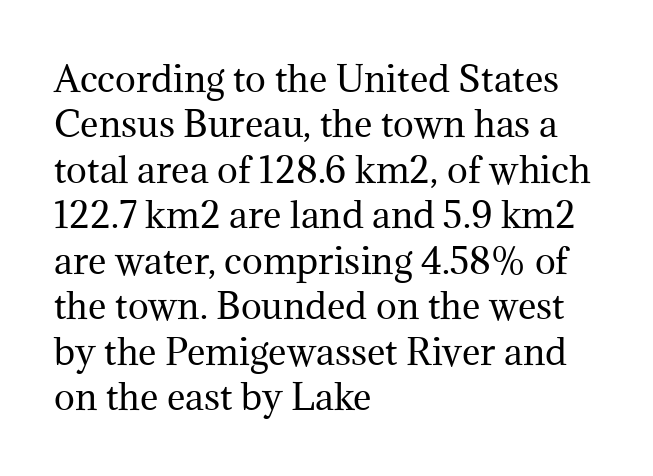
{"serif": "yes", "italic": "no", "bold": "no", "weight": "regular", "width": "normal", "stroke_contrast": "medium", "x_height": "medium", "monospaced": "no", "underline": "no", "align": "left", "line_spacing": "normal", "line_spacing_ratio": 1.3, "letter_spacing": "normal", "letter_spacing_em": 0.0, "glyph_px": 35}
